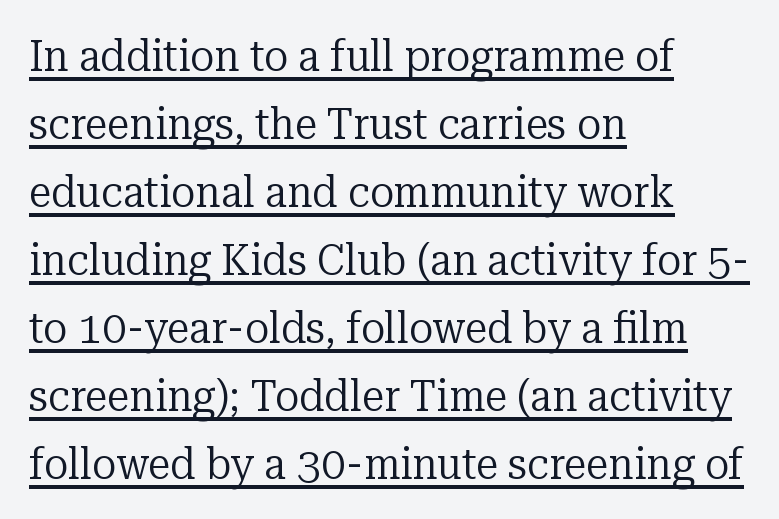
The image shows 45 px regular-weight serif type, upright; set left-aligned, normal line spacing (1.51x), normal letter spacing, underlined; low stroke contrast and a medium x-height.
